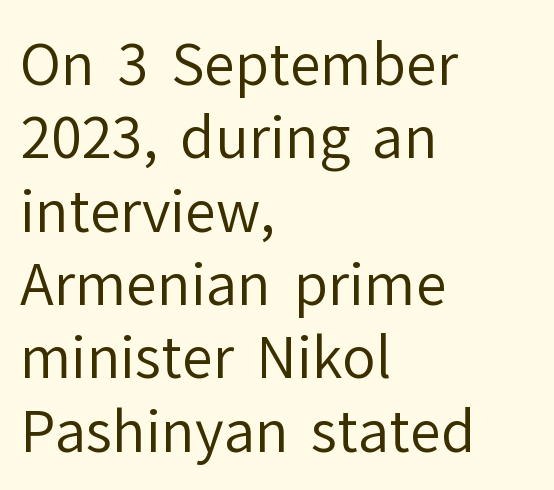
Q: Is the text bold? A: No.
Q: Is the text italic (slanted)? A: No, it is upright.
Q: Is the typeface a serif or a sans-serif typeface? A: Sans-serif.
Q: Is the text underlined? A: No.
Q: How is the paragraph aligned? A: Left-aligned.
Q: Is the spacing between letters normal or unusually wide? A: Normal.
Q: Is the spacing between lines tight, normal or loose? A: Normal.
Q: Width (condensed, normal, or wide)? A: Normal.
Q: Stroke contrast? A: Low.
Q: x-height? A: Medium.
Q: Monospaced? A: No.
